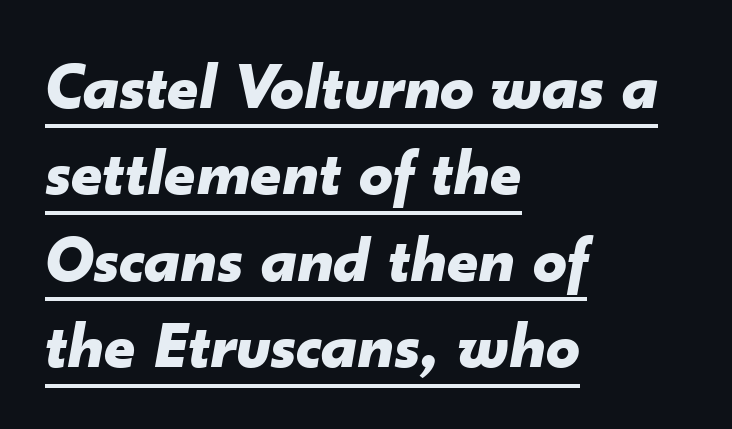
{"italic": "yes", "lean": "right", "slant_degrees": 10, "bold": "yes", "weight": "bold", "width": "normal", "stroke_contrast": "low", "x_height": "small", "monospaced": "no", "underline": "yes", "align": "left", "line_spacing": "normal", "line_spacing_ratio": 1.29, "letter_spacing": "normal", "letter_spacing_em": 0.0, "glyph_px": 67}
